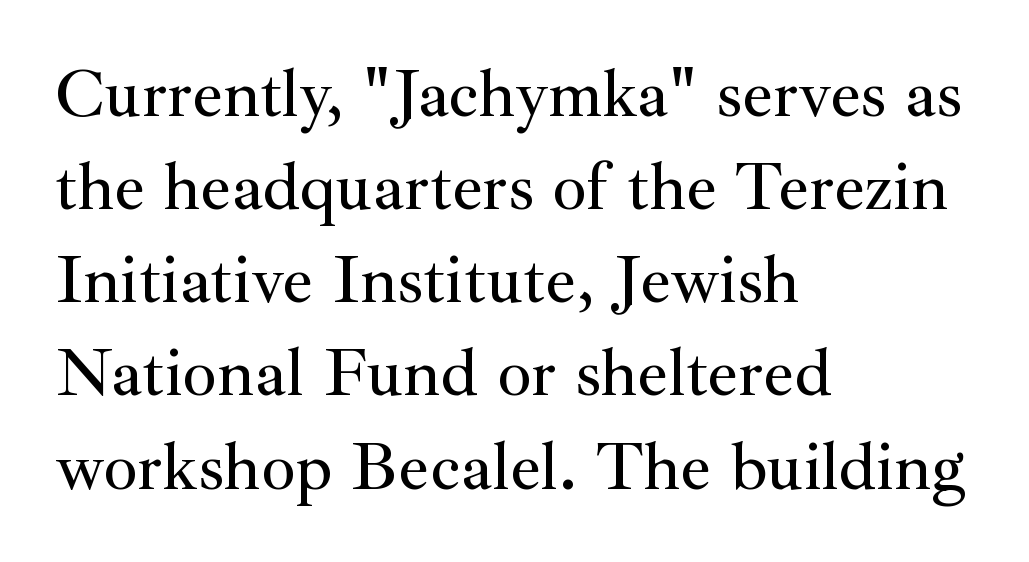
{"serif": "yes", "italic": "no", "width": "normal", "stroke_contrast": "medium", "x_height": "small", "monospaced": "no", "underline": "no", "align": "left", "line_spacing": "normal", "line_spacing_ratio": 1.37, "letter_spacing": "normal", "letter_spacing_em": 0.0, "glyph_px": 68}
